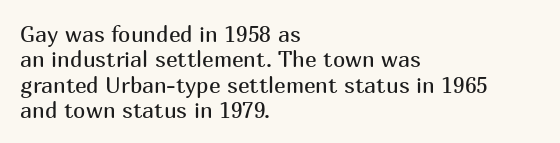
Does extra space separate the letters? No, they use regular spacing. This block would grow much taller if given ordinary leading; it's compressed now. Where is the straight margin? On the left. Stroke mass is kept to a normal reading level or below.
